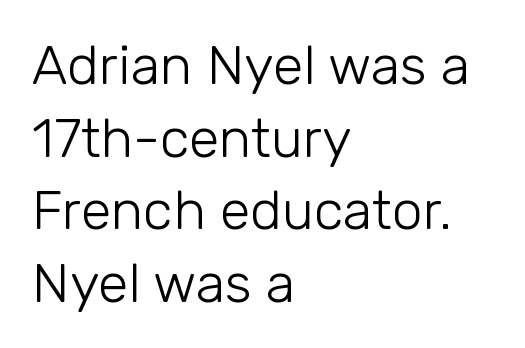
Q: Is the text bold? A: No.
Q: Is the text italic (slanted)? A: No, it is upright.
Q: Is the typeface a serif or a sans-serif typeface? A: Sans-serif.
Q: Is the text underlined? A: No.
Q: How is the paragraph aligned? A: Left-aligned.
Q: Is the spacing between letters normal or unusually wide? A: Normal.
Q: Is the spacing between lines tight, normal or loose? A: Normal.
Q: Width (condensed, normal, or wide)? A: Normal.
Q: Stroke contrast? A: Low.
Q: x-height? A: Medium.
Q: Monospaced? A: No.
